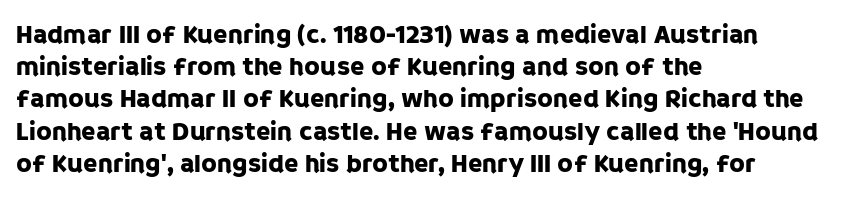
You could call the tracking neutral — neither tight nor loose. Posture: upright roman. Which margin do the lines hug? The left one — the right edge is uneven. Decoration check: the copy has no underline.
